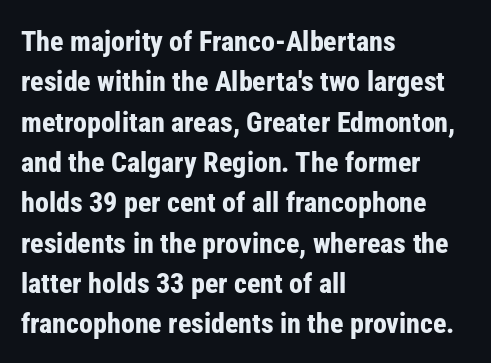
{"serif": "no", "italic": "no", "bold": "yes", "weight": "bold", "width": "condensed", "stroke_contrast": "low", "x_height": "medium", "monospaced": "no", "underline": "no", "align": "left", "line_spacing": "normal", "line_spacing_ratio": 1.44, "letter_spacing": "normal", "letter_spacing_em": 0.0, "glyph_px": 28}
